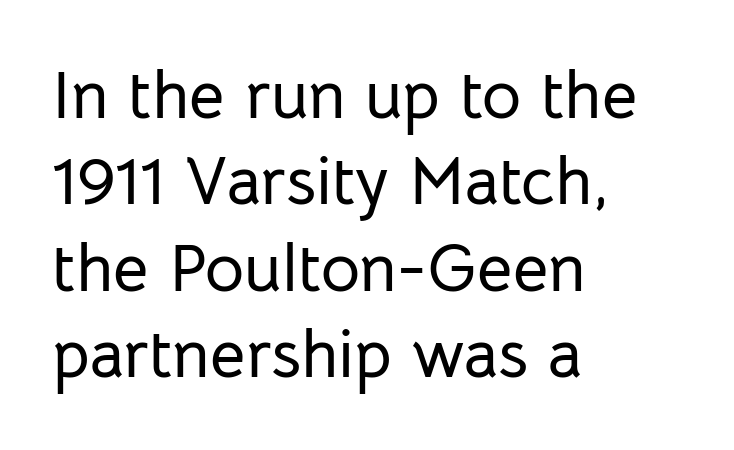
{"serif": "no", "italic": "no", "width": "normal", "stroke_contrast": "low", "x_height": "medium", "monospaced": "no", "underline": "no", "align": "left", "line_spacing": "normal", "line_spacing_ratio": 1.27, "letter_spacing": "normal", "letter_spacing_em": 0.0, "glyph_px": 68}
